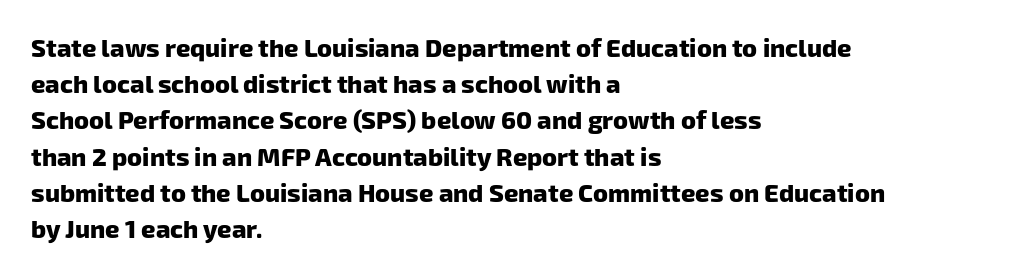
Vertically, the passage feels balanced, rows spaced as you'd expect. The line texture is even and compact thanks to regular tracking. These lines are set flush left with a ragged right edge. Quick note: underline off. Plenty of ink on the page — the face is bold.
